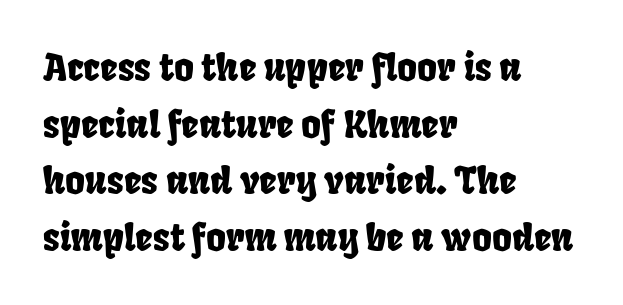
The image shows 38 px condensed sans-serif type; set left-aligned, normal line spacing (1.49x), normal letter spacing, not underlined; low stroke contrast and a large x-height.
